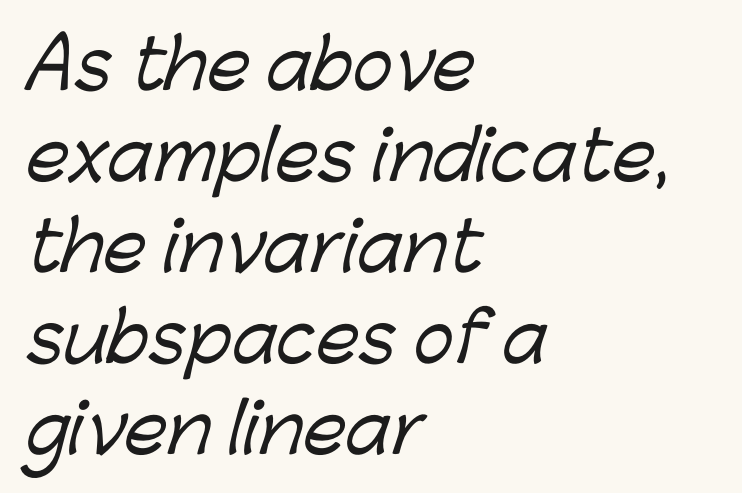
The image shows 68 px sans-serif type; set left-aligned, normal line spacing (1.34x), normal letter spacing, not underlined; low stroke contrast and a medium x-height.
